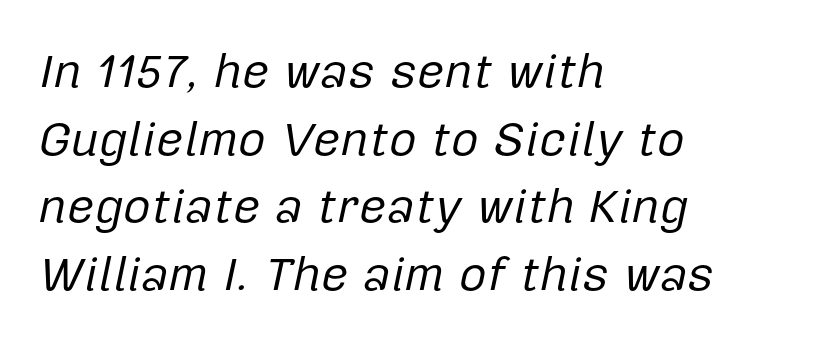
The image shows 48 px regular-weight type, italic (leaning right); set left-aligned, normal line spacing (1.41x), normal letter spacing, not underlined; low stroke contrast and a medium x-height.
